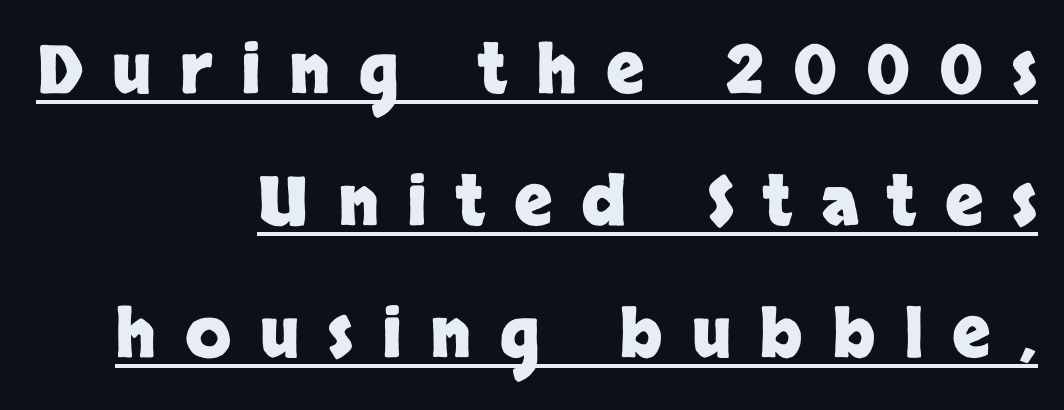
The image shows 67 px heavy sans-serif type, upright; set right-aligned, loose line spacing (1.97x), unusually wide letter spacing (+0.43 em), underlined; low stroke contrast and a large x-height.
